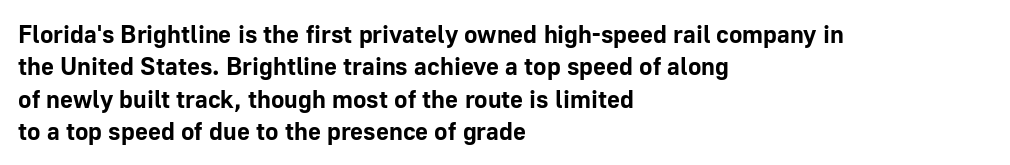
The image shows 25 px bold type, upright; set left-aligned, normal line spacing (1.3x), normal letter spacing, not underlined.
